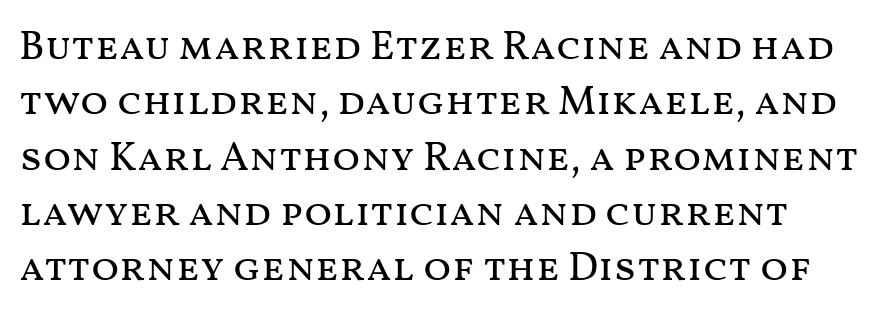
Spacing verdict: proportional, widths tailored to each character. The words here are not underlined. The type sits square on the baseline with zero lean. Each word holds together tightly as a unit, with standard inter-letter gaps. Vertical spacing — default.
